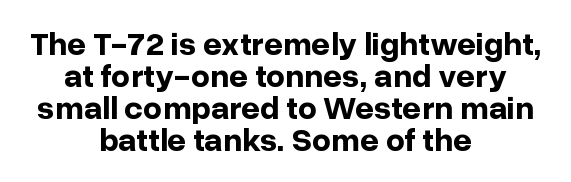
Are there feet on the stems? There aren't — it's a sans. Leading: reduced. This sample has the flowing, uneven cadence of proportional lettering. Does extra space separate the letters? No, they use regular spacing. In CSS terms this would be text-align: center. The typesetting leans heavy: a genuine bold.
